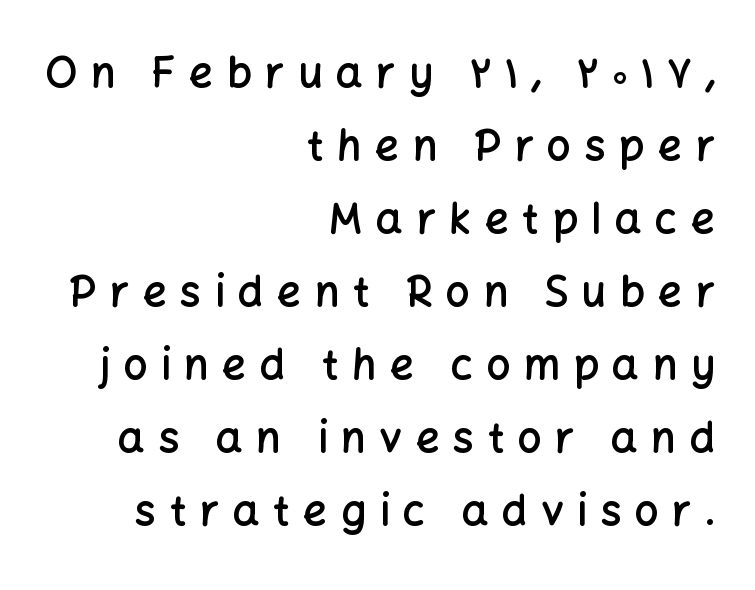
{"serif": "no", "italic": "no", "bold": "semi", "weight": "semibold", "width": "normal", "stroke_contrast": "low", "x_height": "medium", "monospaced": "no", "underline": "no", "align": "right", "line_spacing_ratio": 1.74, "letter_spacing": "wide", "letter_spacing_em": 0.32, "glyph_px": 42}
